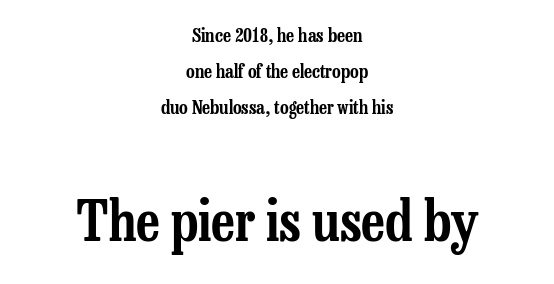
The image shows 56 px condensed serif type, upright; set centered, loose line spacing (1.9x), normal letter spacing, not underlined; the second (bottom) block is 2.95x larger; low stroke contrast and a medium x-height.
